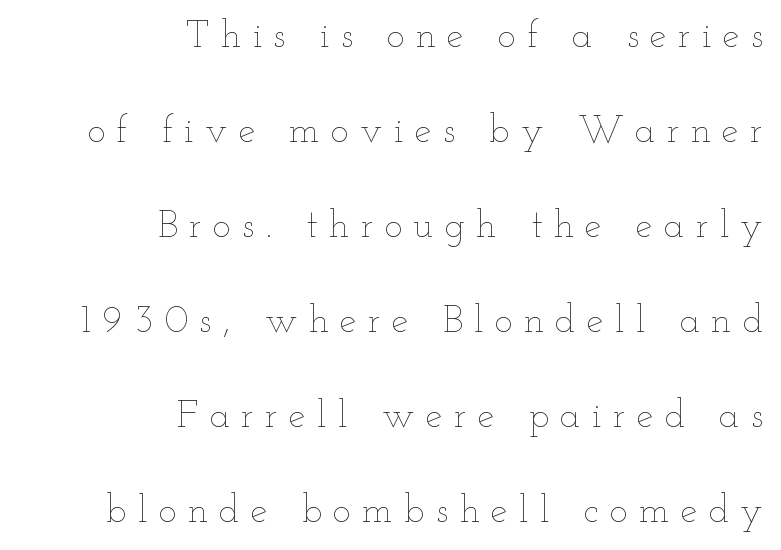
The image shows 38 px thin, wide type, upright; set right-aligned, loose line spacing (2.5x), unusually wide letter spacing (+0.3 em), not underlined; low stroke contrast and a small x-height.
